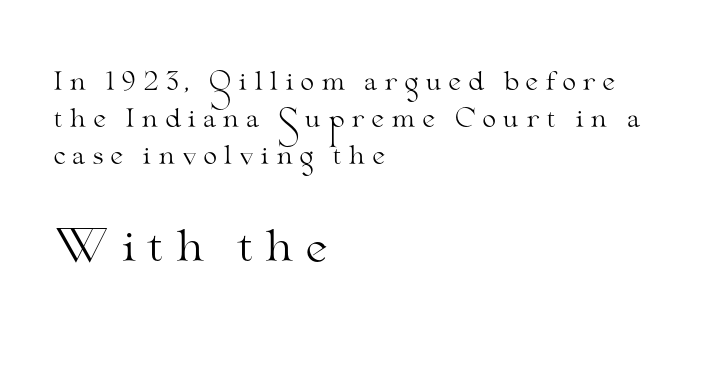
Q: Is the text bold? A: No.
Q: Is the text italic (slanted)? A: No, it is upright.
Q: Is the typeface a serif or a sans-serif typeface? A: Serif.
Q: Is the text underlined? A: No.
Q: How is the paragraph aligned? A: Left-aligned.
Q: Is the spacing between letters normal or unusually wide? A: Unusually wide.
Q: Is the spacing between lines tight, normal or loose? A: Normal.
Q: Which block of text is set in a larger size, the first (top) or the second (bottom)? A: The second (bottom) one.
Q: Width (condensed, normal, or wide)? A: Wide.
Q: Stroke contrast? A: Medium.
Q: x-height? A: Small.
Q: Monospaced? A: No.
